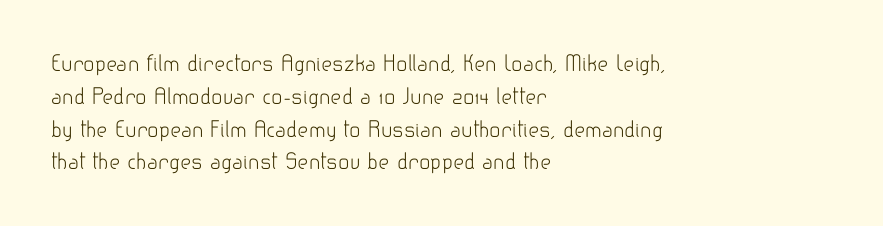
The image shows 21 px text type, upright; set left-aligned, normal line spacing (1.56x), normal letter spacing, not underlined.
